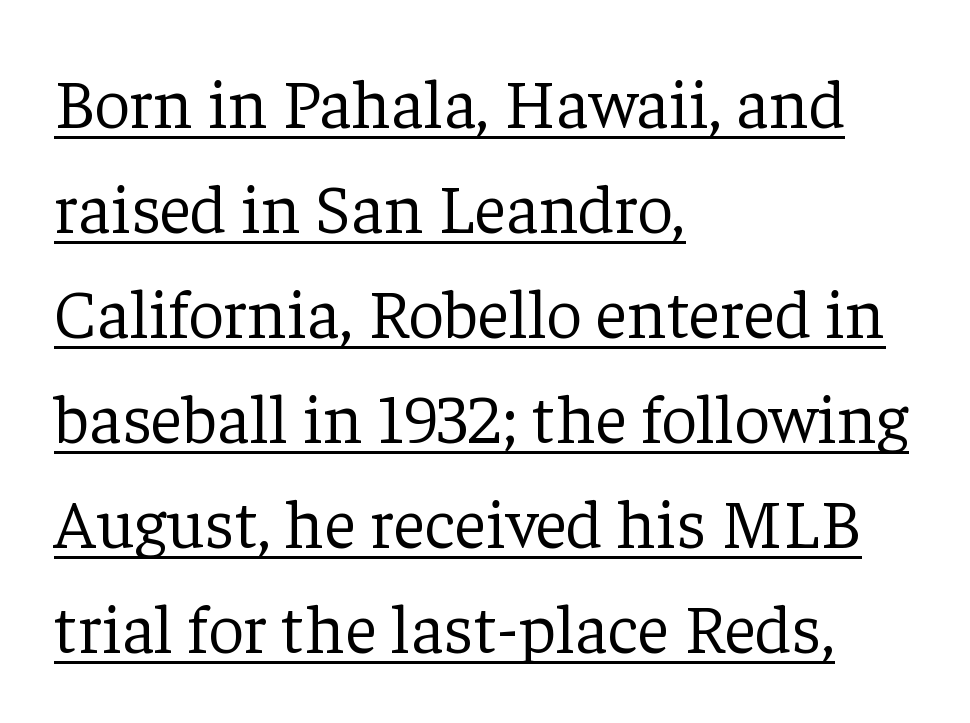
The image shows 70 px light serif type, upright; set left-aligned, normal line spacing (1.5x), normal letter spacing, underlined; low stroke contrast and a medium x-height.
